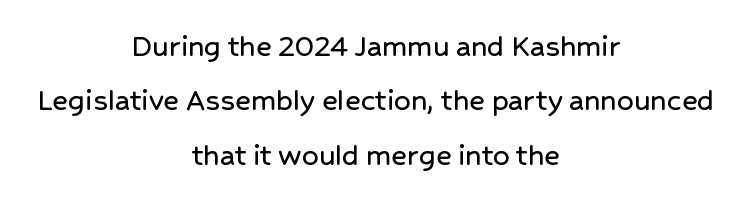
{"serif": "no", "italic": "no", "width": "normal", "stroke_contrast": "low", "x_height": "medium", "monospaced": "no", "underline": "no", "align": "center", "line_spacing": "normal", "line_spacing_ratio": 1.65, "letter_spacing": "normal", "letter_spacing_em": 0.0, "glyph_px": 33}
